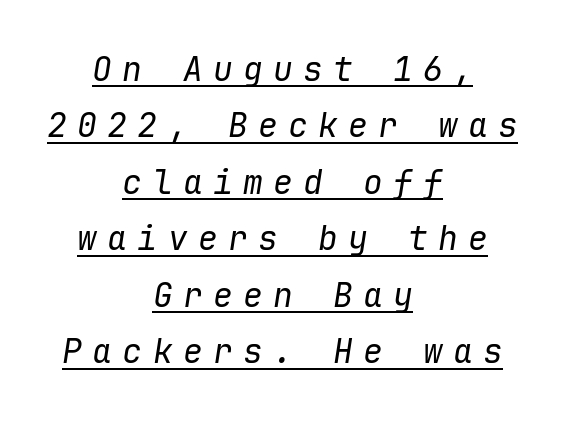
{"italic": "yes", "lean": "right", "slant_degrees": 9, "bold": "no", "weight": "regular", "width": "normal", "stroke_contrast": "low", "x_height": "medium", "monospaced": "yes", "underline": "yes", "align": "center", "line_spacing_ratio": 1.71, "letter_spacing": "wide", "letter_spacing_em": 0.31, "glyph_px": 33}
